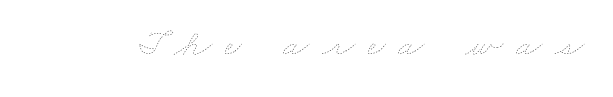
The image shows 38 px thin, wide type; set unusually wide letter spacing (+0.34 em), not underlined; low stroke contrast and a small x-height.
